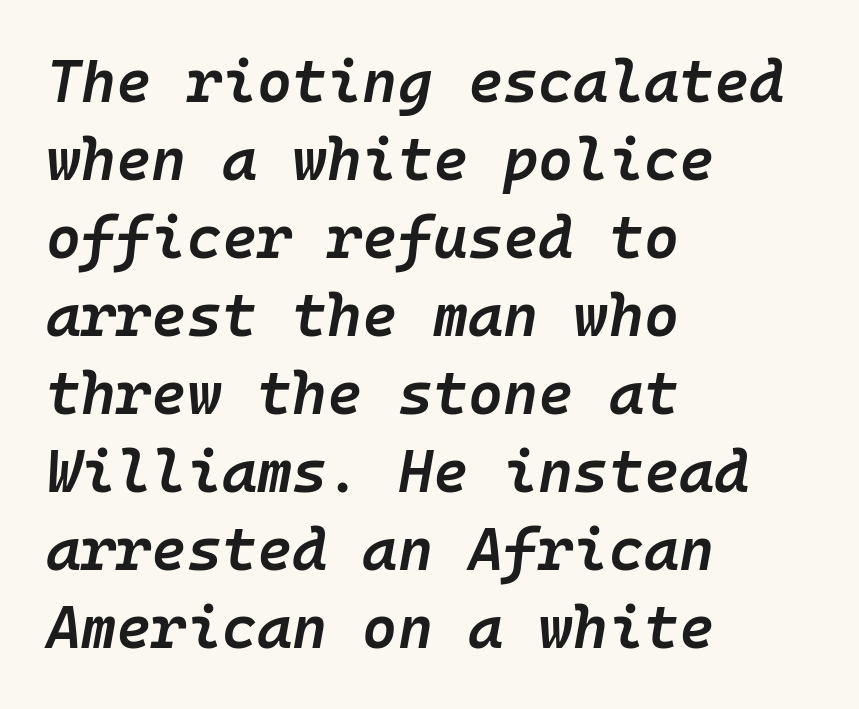
Q: Is the text bold? A: Semi-bold.
Q: Is the text italic (slanted)? A: Yes, it leans right by about 10 degrees.
Q: Is the text underlined? A: No.
Q: How is the paragraph aligned? A: Left-aligned.
Q: Is the spacing between letters normal or unusually wide? A: Normal.
Q: Is the spacing between lines tight, normal or loose? A: Normal.
Q: Width (condensed, normal, or wide)? A: Normal.
Q: Stroke contrast? A: Low.
Q: x-height? A: Medium.
Q: Monospaced? A: Yes.
